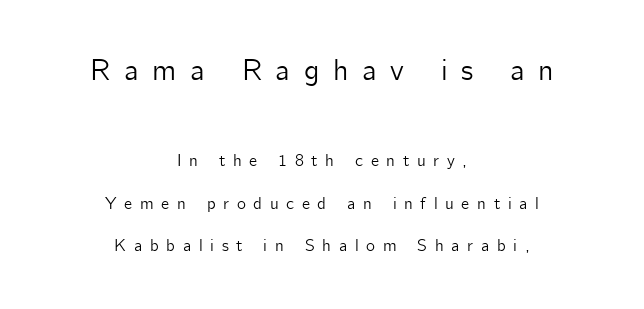
{"serif": "no", "italic": "no", "width": "normal", "stroke_contrast": "low", "x_height": "medium", "monospaced": "no", "underline": "no", "align": "center", "line_spacing": "loose", "line_spacing_ratio": 2.48, "letter_spacing": "wide", "letter_spacing_em": 0.45, "larger_block": "first", "size_ratio": 1.76, "glyph_px": 30}
